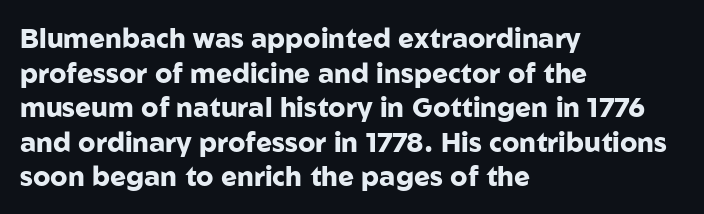
Q: Is the text bold? A: Yes.
Q: Is the text italic (slanted)? A: No, it is upright.
Q: Is the text underlined? A: No.
Q: How is the paragraph aligned? A: Left-aligned.
Q: Is the spacing between letters normal or unusually wide? A: Normal.
Q: Is the spacing between lines tight, normal or loose? A: Normal.
